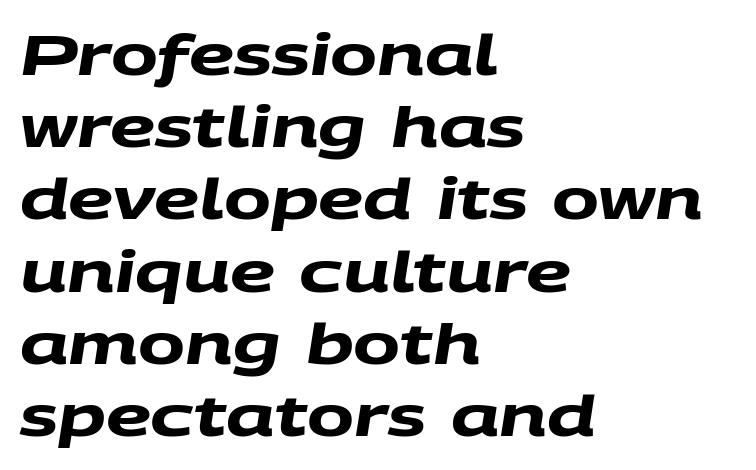
Look at the tracking — it's just the regular setting, nothing added. Only glyphs here, with clear space below each row. Each glyph is drawn with heavy, bold strokes. Serifs: no, the terminals of the letterforms are clean. Is this a fixed-width face? No — the glyphs have proportional, varying widths.
